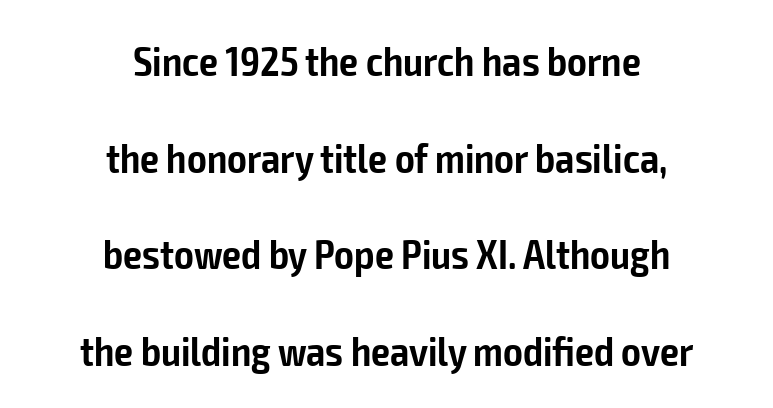
{"serif": "no", "italic": "no", "bold": "semi", "weight": "semibold", "width": "condensed", "stroke_contrast": "low", "x_height": "medium", "monospaced": "no", "underline": "no", "align": "center", "line_spacing": "loose", "line_spacing_ratio": 2.3, "letter_spacing": "normal", "letter_spacing_em": 0.0, "glyph_px": 42}
